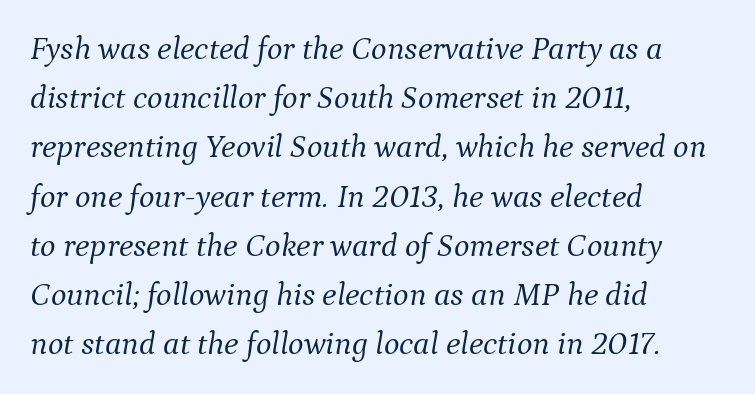
The typesetter chose a ragged-right arrangement here. The letters advance in unequal steps, a hallmark of proportional type. Font category for this specimen: serif. The rows are spaced the way most documents space them. Glyph-to-glyph distance matches everyday printed text. The passage shown is not underscored anywhere.
